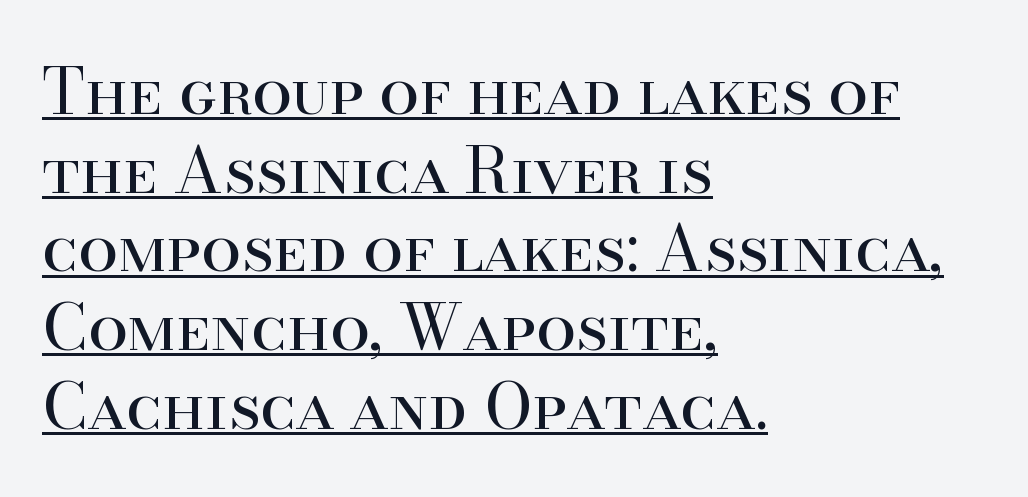
{"serif": "yes", "italic": "no", "bold": "no", "weight": "regular", "width": "normal", "stroke_contrast": "high", "x_height": "small", "monospaced": "no", "underline": "yes", "align": "left", "line_spacing_ratio": 1.23, "letter_spacing": "normal", "letter_spacing_em": 0.0, "glyph_px": 64}
